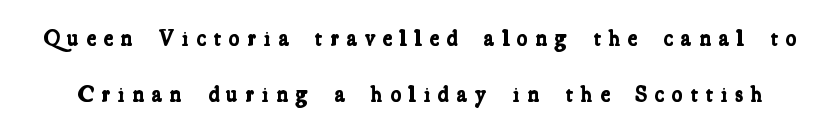
Q: Is the text bold? A: Yes.
Q: Is the text underlined? A: No.
Q: Is the spacing between letters normal or unusually wide? A: Unusually wide.
Q: Is the spacing between lines tight, normal or loose? A: Loose.
